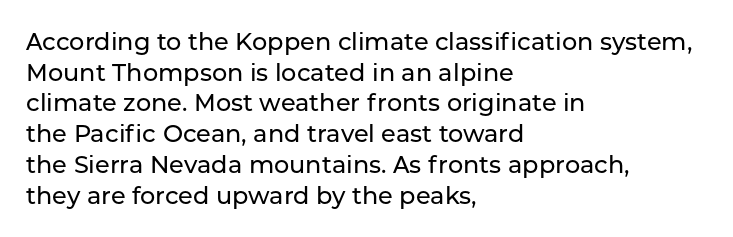
{"italic": "no", "underline": "no", "align": "left", "line_spacing": "normal", "line_spacing_ratio": 1.28, "letter_spacing": "normal", "letter_spacing_em": 0.0, "glyph_px": 24}
